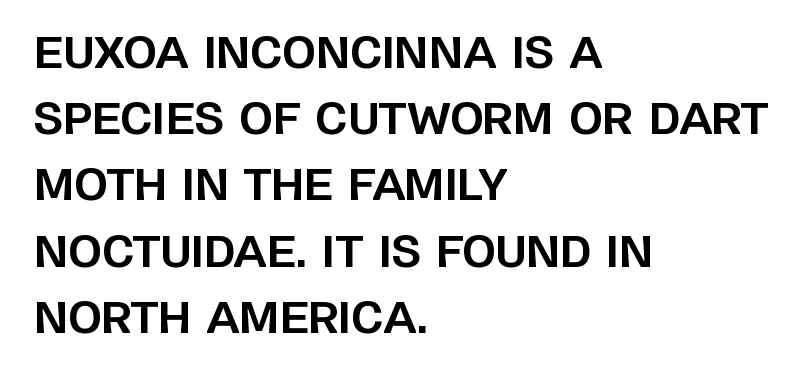
{"serif": "no", "italic": "no", "bold": "yes", "weight": "bold", "width": "normal", "stroke_contrast": "low", "x_height": "large", "monospaced": "no", "underline": "no", "align": "left", "line_spacing": "normal", "line_spacing_ratio": 1.54, "letter_spacing": "normal", "letter_spacing_em": 0.0, "glyph_px": 43}
